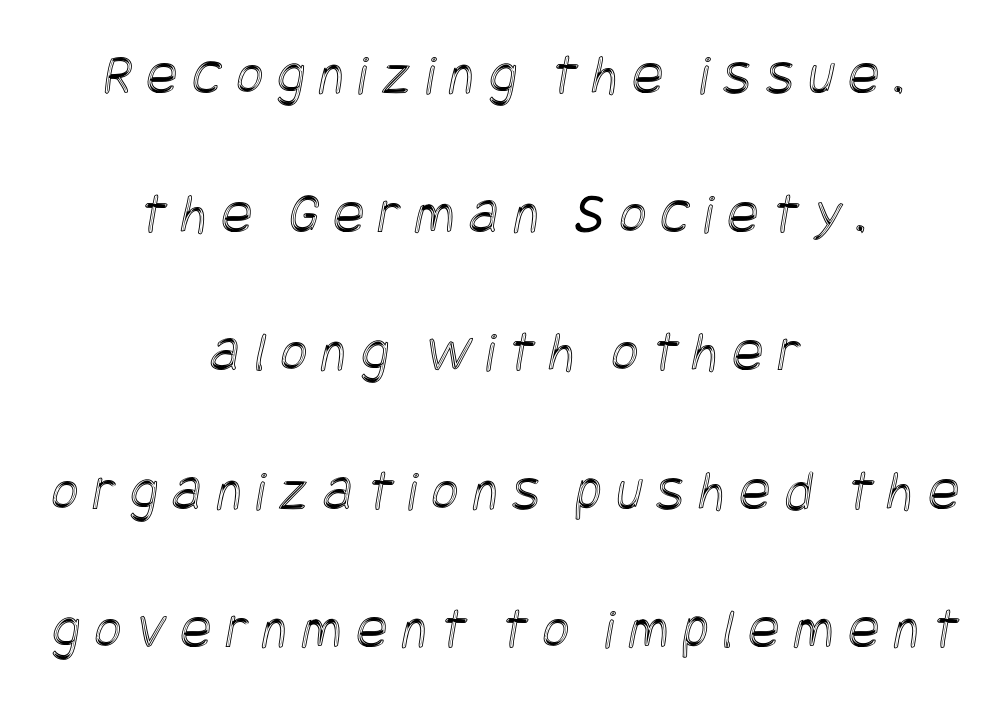
Q: Is the text underlined? A: No.
Q: How is the paragraph aligned? A: Centered.
Q: Is the spacing between letters normal or unusually wide? A: Unusually wide.
Q: Is the spacing between lines tight, normal or loose? A: Loose.
Q: Width (condensed, normal, or wide)? A: Condensed.
Q: x-height? A: Large.
